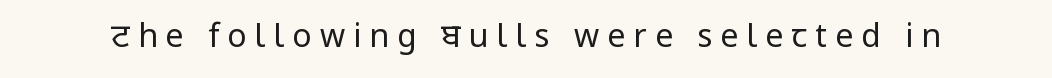
The face used here is proportionally spaced, like ordinary book or web type. Vertical strokes here are truly vertical. Letters have the restrained weight of plain body copy at most. Serif or sans? Sans — the stroke terminals are bare. The area under the type is left untouched.
